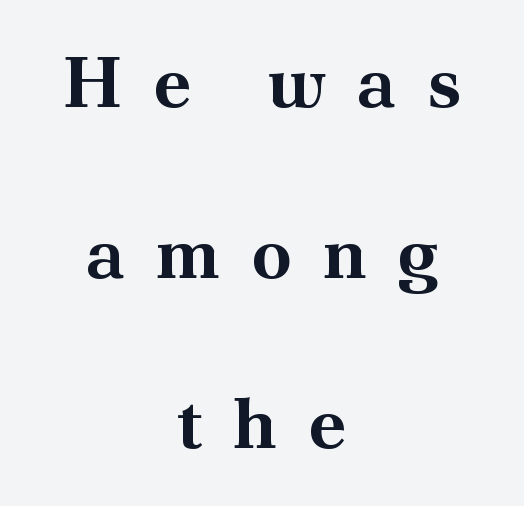
The image shows 72 px bold serif type, upright; set centered, loose line spacing (2.37x), unusually wide letter spacing (+0.42 em), not underlined; medium stroke contrast and a small x-height.
